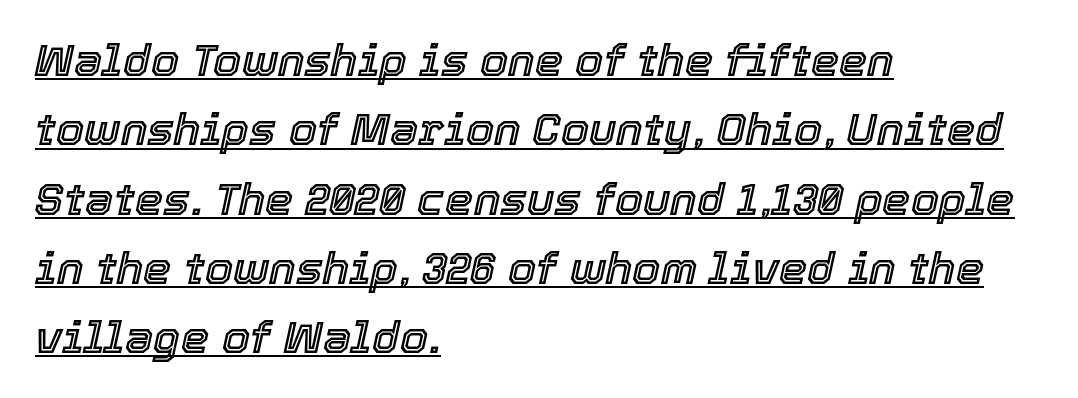
{"italic": "yes", "lean": "right", "slant_degrees": 12, "width": "normal", "x_height": "medium", "monospaced": "no", "underline": "yes", "align": "left", "line_spacing": "normal", "line_spacing_ratio": 1.54, "letter_spacing": "normal", "letter_spacing_em": 0.0, "glyph_px": 45}
